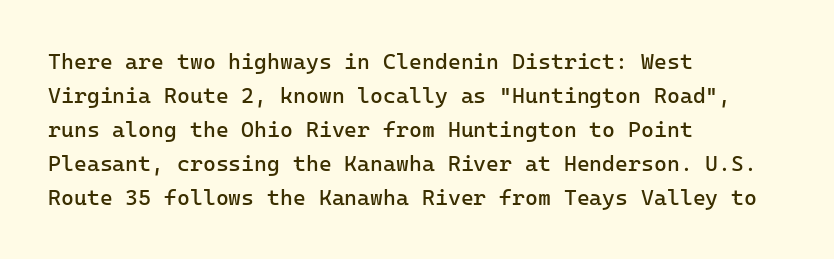
The image shows 22 px text type, upright; set left-aligned, normal line spacing (1.54x), normal letter spacing, not underlined.
